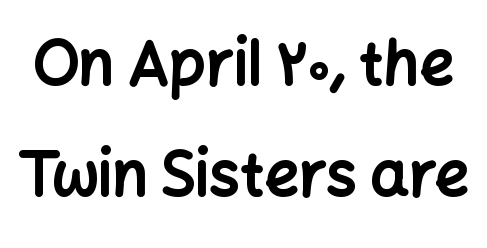
To sum up the face: it is a sans, with no serifs. You could not count columns in this text — the font is proportionally spaced. Tracking value appears to be zero — textbook default spacing. The words here are not underlined.
